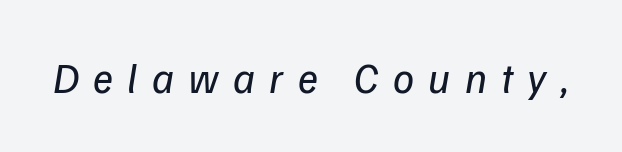
Q: Is the text bold? A: No.
Q: Is the text italic (slanted)? A: Yes, it leans right by about 9 degrees.
Q: Is the text underlined? A: No.
Q: Is the spacing between letters normal or unusually wide? A: Unusually wide.
Q: Width (condensed, normal, or wide)? A: Normal.
Q: Stroke contrast? A: Low.
Q: x-height? A: Medium.
Q: Monospaced? A: No.
